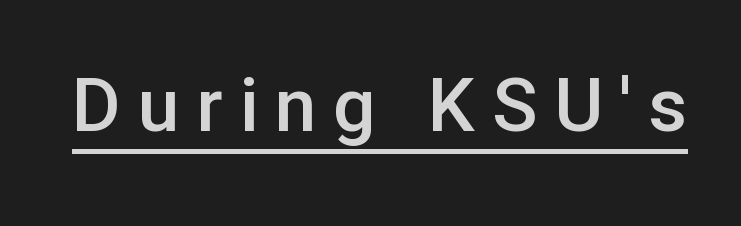
{"serif": "no", "italic": "no", "bold": "semi", "weight": "semibold", "width": "normal", "stroke_contrast": "low", "x_height": "medium", "monospaced": "no", "underline": "yes", "letter_spacing": "wide", "letter_spacing_em": 0.22, "glyph_px": 75}
